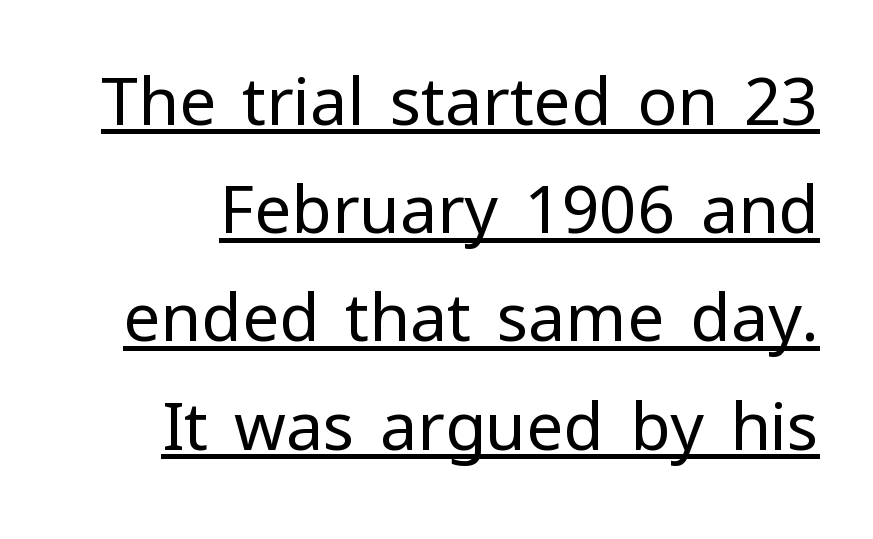
Horizontal bands of white between lines are of average thickness. The axis of the letterforms is exactly vertical. Unlike a traditional serif, this face leaves its strokes unadorned. The rendering uses the underline text-decoration. Bold? No — there's no thickening of the strokes.
